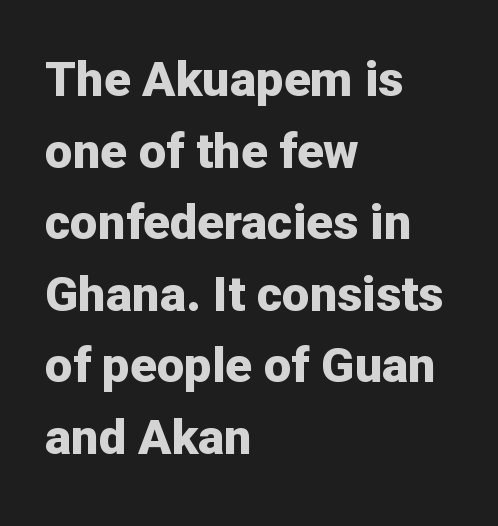
{"serif": "no", "italic": "no", "bold": "yes", "weight": "bold", "width": "normal", "stroke_contrast": "low", "x_height": "medium", "monospaced": "no", "underline": "no", "align": "left", "line_spacing": "normal", "line_spacing_ratio": 1.46, "letter_spacing": "normal", "letter_spacing_em": 0.0, "glyph_px": 49}
